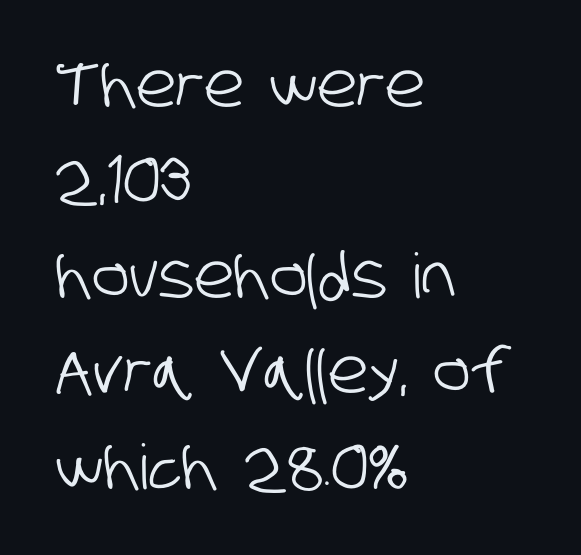
Q: Is the typeface a serif or a sans-serif typeface? A: Sans-serif.
Q: Is the text underlined? A: No.
Q: How is the paragraph aligned? A: Left-aligned.
Q: Is the spacing between letters normal or unusually wide? A: Normal.
Q: Is the spacing between lines tight, normal or loose? A: Normal.
Q: Width (condensed, normal, or wide)? A: Condensed.
Q: Stroke contrast? A: Low.
Q: x-height? A: Large.
Q: Monospaced? A: No.
